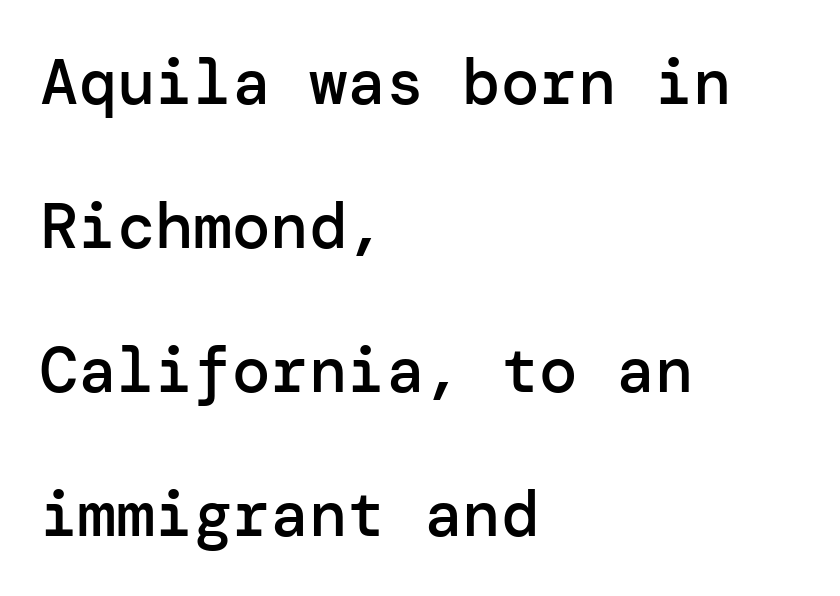
{"serif": "no", "italic": "no", "bold": "semi", "weight": "semibold", "width": "normal", "stroke_contrast": "low", "x_height": "medium", "underline": "no", "align": "left", "line_spacing": "loose", "line_spacing_ratio": 2.25, "letter_spacing": "normal", "letter_spacing_em": 0.0, "glyph_px": 64}
